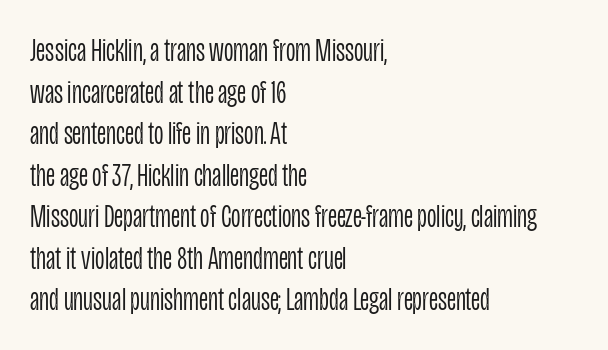
The passage shown is typeset with a sans-serif family. These lines keep a tight, regular rhythm from letter to letter. Regarding leading, the lines here are spaced in the standard way. The letters advance in unequal steps, a hallmark of proportional type.
